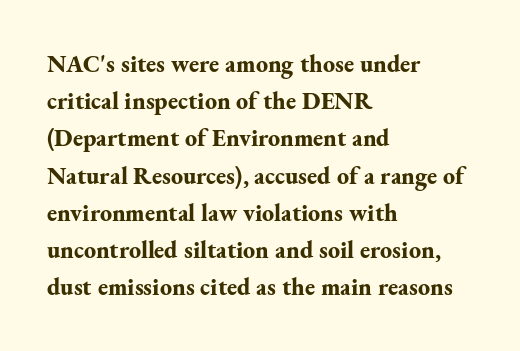
{"italic": "no", "bold": "yes", "underline": "no", "align": "left", "line_spacing": "normal", "line_spacing_ratio": 1.55, "letter_spacing": "normal", "letter_spacing_em": 0.0, "glyph_px": 24}
